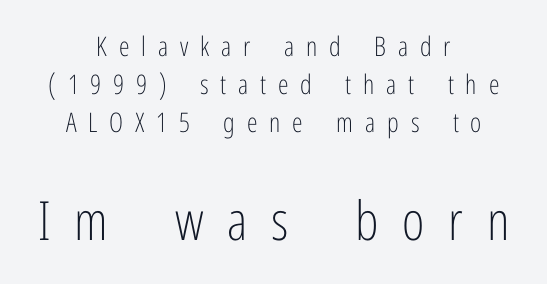
Q: Is the text bold? A: No.
Q: Is the text italic (slanted)? A: No, it is upright.
Q: Is the typeface a serif or a sans-serif typeface? A: Sans-serif.
Q: Is the text underlined? A: No.
Q: How is the paragraph aligned? A: Centered.
Q: Is the spacing between letters normal or unusually wide? A: Unusually wide.
Q: Is the spacing between lines tight, normal or loose? A: Normal.
Q: Which block of text is set in a larger size, the first (top) or the second (bottom)? A: The second (bottom) one.
Q: Width (condensed, normal, or wide)? A: Condensed.
Q: Stroke contrast? A: Low.
Q: x-height? A: Medium.
Q: Monospaced? A: No.
